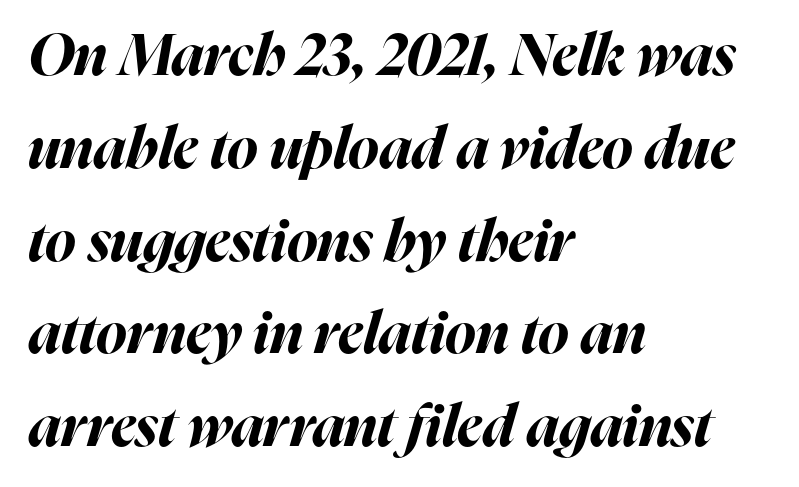
{"italic": "yes", "lean": "right", "slant_degrees": 16, "bold": "yes", "weight": "bold", "width": "normal", "stroke_contrast": "high", "x_height": "medium", "monospaced": "no", "underline": "no", "align": "left", "line_spacing": "normal", "line_spacing_ratio": 1.6, "letter_spacing": "normal", "letter_spacing_em": 0.0, "glyph_px": 58}
